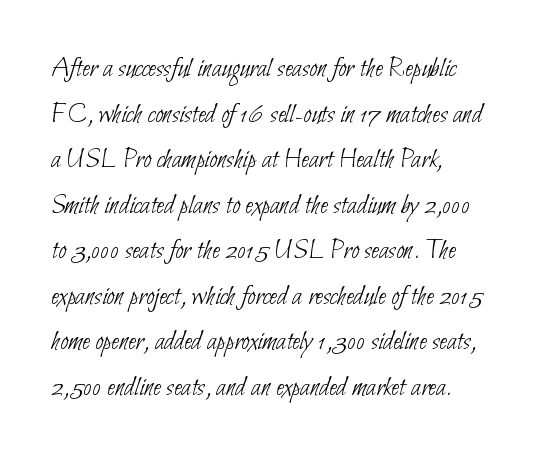
Check where the strokes stop: nothing finishes them off — pure sans. Looks like regular typesetting: each glyph gets only the width it needs. Nobody touched the tracking dial on this one. Is the stroke heavy? The answer is a plain regular-or-lighter. A normal amount of white space separates one row of letters from the next.
